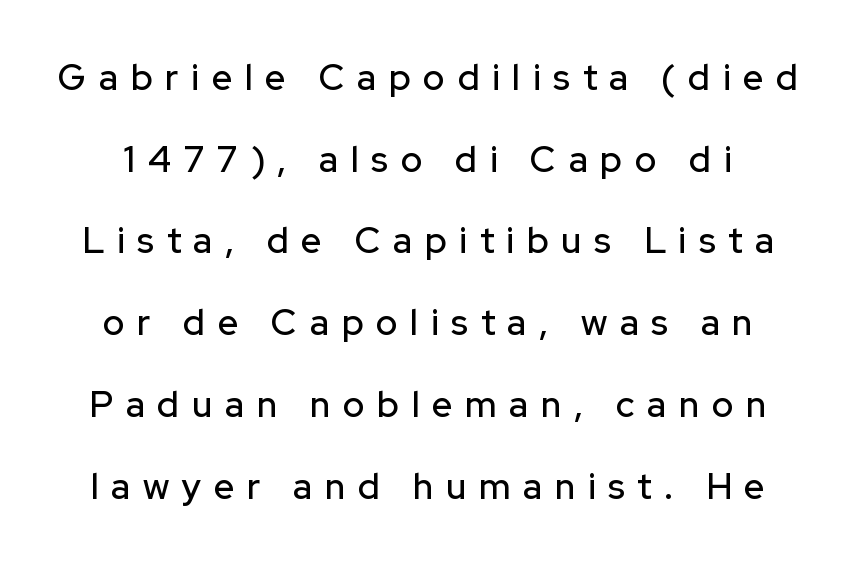
The image shows 36 px sans-serif type, upright; set loose line spacing (2.27x), unusually wide letter spacing (+0.35 em), not underlined; low stroke contrast and a medium x-height.
